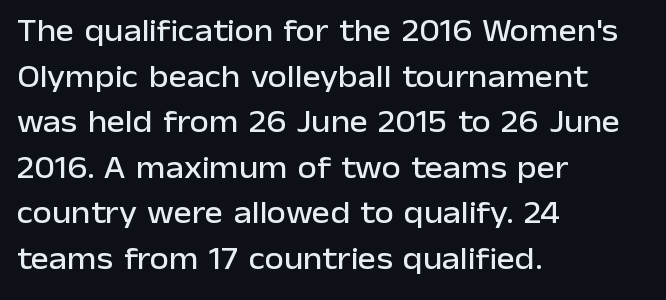
Standard letterfit; no display-style spreading of the glyphs. Looks like regular typesetting: each glyph gets only the width it needs. Bare-footed words on every line. Serifs: no, the terminals of the letterforms are clean. The ragged edge is on the right, which tells us the setting is flush left.
